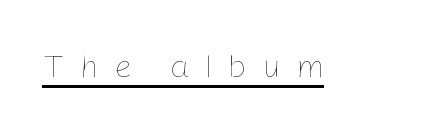
Q: Is the text bold? A: No.
Q: Is the text italic (slanted)? A: No, it is upright.
Q: Is the text underlined? A: Yes.
Q: Is the spacing between letters normal or unusually wide? A: Unusually wide.
Q: Width (condensed, normal, or wide)? A: Normal.
Q: Stroke contrast? A: Low.
Q: x-height? A: Medium.
Q: Monospaced? A: No.
